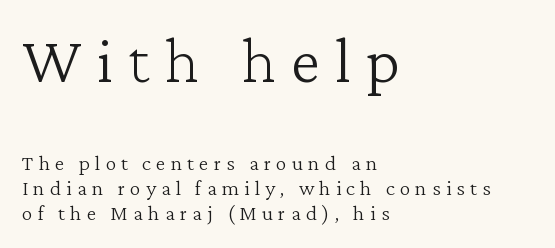
The image shows 66 px light serif type, upright; set left-aligned, tight line spacing (1.14x), unusually wide letter spacing (+0.23 em), not underlined; the first (top) block is 3.0x larger; low stroke contrast and a medium x-height.
